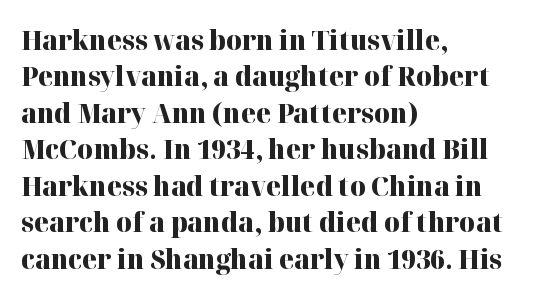
The image shows 27 px bold type, upright; set left-aligned, normal line spacing (1.35x), normal letter spacing, not underlined.
